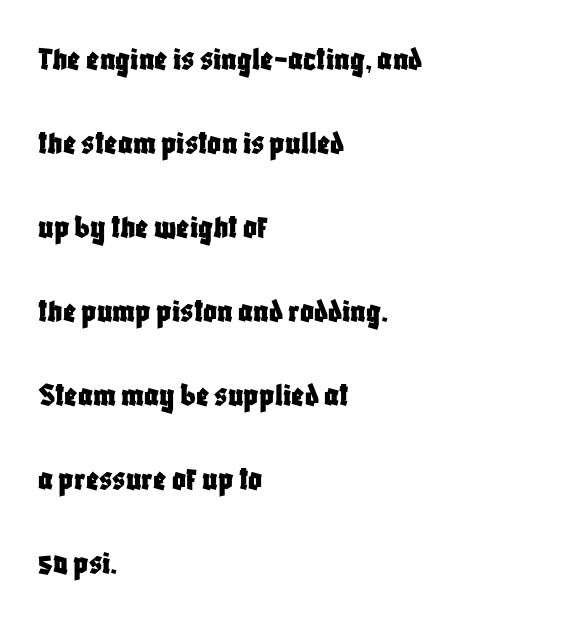
Is this a fixed-width face? No — the glyphs have proportional, varying widths. Anything drawn beneath the words? Only blank space. The lines in this sample share a left origin and differ only in where they stop. The rendering shows plain stroke endings on the letterforms — a sans-serif design.
